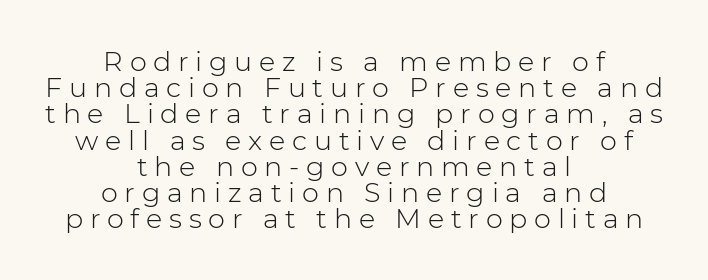
Q: Is the text bold? A: No.
Q: Is the text italic (slanted)? A: No, it is upright.
Q: Is the text underlined? A: No.
Q: How is the paragraph aligned? A: Centered.
Q: Is the spacing between letters normal or unusually wide? A: Unusually wide.
Q: Is the spacing between lines tight, normal or loose? A: Tight.
